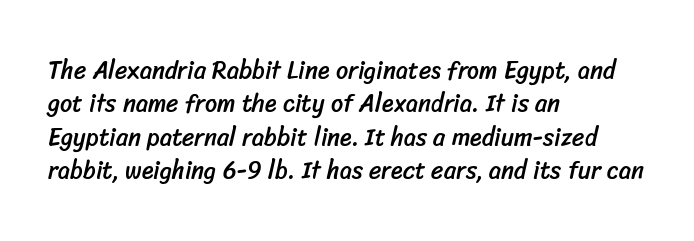
{"underline": "no", "align": "left", "line_spacing": "normal", "line_spacing_ratio": 1.39, "letter_spacing": "normal", "letter_spacing_em": 0.0, "glyph_px": 24}
